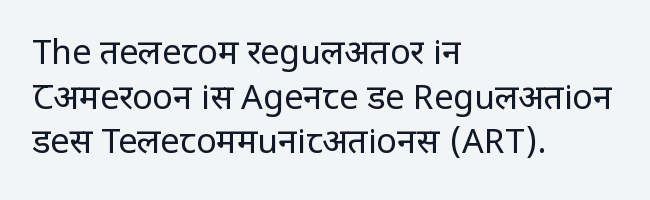
Regarding leading, the lines here are spaced in the standard way. This rendering features lettering with no underline. Heft: none added — not bold. Casual observation: everything's shoved over to the left. Does the type have serifs? No, each stem ends abruptly. Does the lettering tilt? It doesn't — this is upright.
